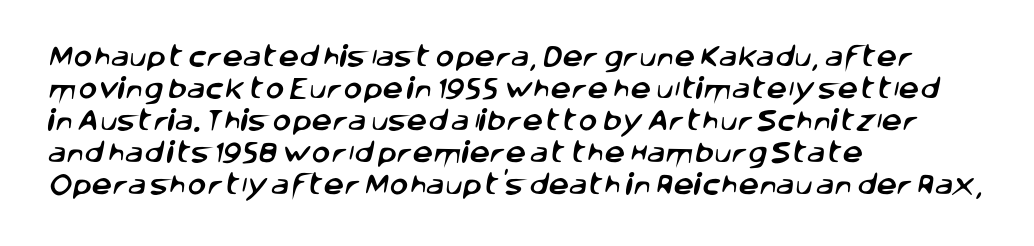
{"underline": "no", "align": "left", "line_spacing": "normal", "line_spacing_ratio": 1.39, "letter_spacing": "normal", "letter_spacing_em": 0.0, "glyph_px": 23}
